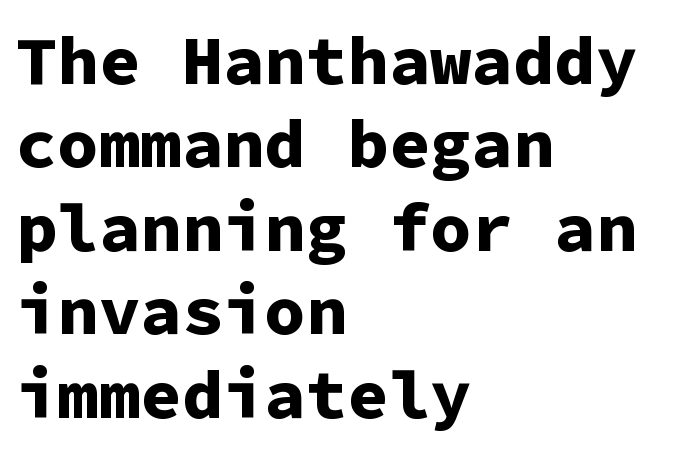
The image shows 69 px bold sans-serif type, upright, monospaced; set left-aligned, line spacing 1.21x, normal letter spacing, not underlined; low stroke contrast and a medium x-height.
